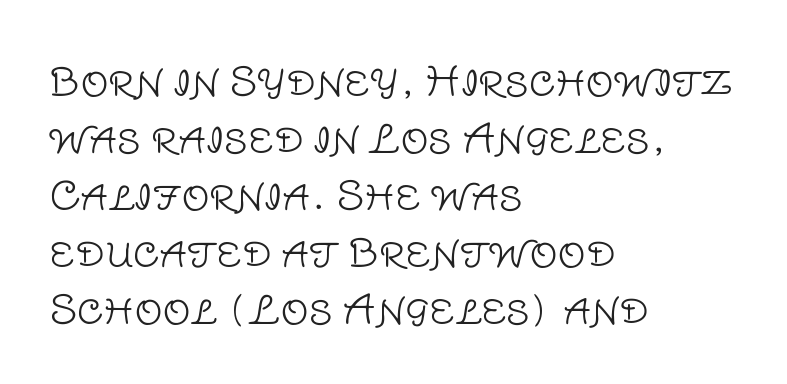
The image shows 39 px light sans-serif type; set left-aligned, normal line spacing (1.46x), normal letter spacing, not underlined; low stroke contrast and a large x-height.
